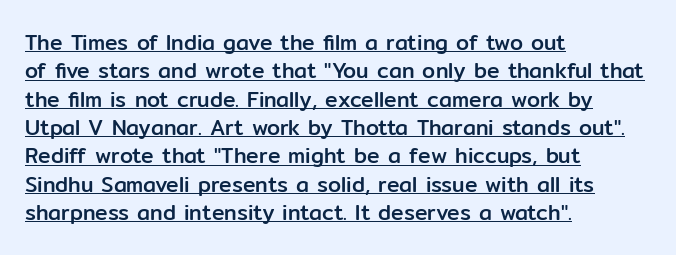
Q: Is the text italic (slanted)? A: No, it is upright.
Q: Is the text underlined? A: Yes.
Q: How is the paragraph aligned? A: Left-aligned.
Q: Is the spacing between letters normal or unusually wide? A: Normal.
Q: Is the spacing between lines tight, normal or loose? A: Normal.
